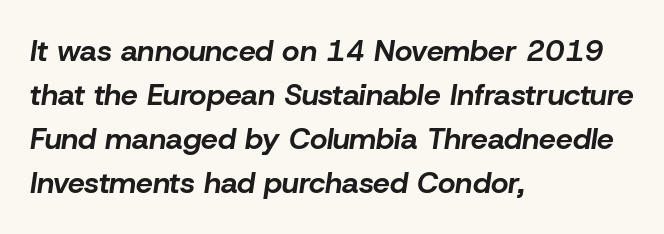
On the weight axis this lands at bold, roughly 700. Leftover space on each line is placed entirely after the last word. The rendering keeps characters at their native spacing. These lines were composed using italics. Any mark beneath the type? The region is blank. Proportional: the letters do not fall into vertical columns.
